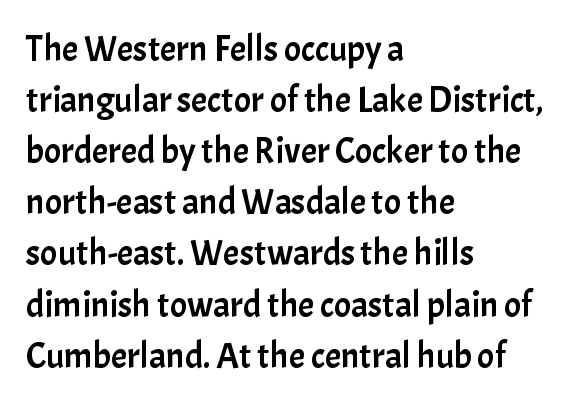
{"serif": "no", "italic": "no", "width": "normal", "stroke_contrast": "low", "x_height": "medium", "monospaced": "no", "underline": "no", "align": "left", "line_spacing": "normal", "line_spacing_ratio": 1.42, "letter_spacing": "normal", "letter_spacing_em": 0.0, "glyph_px": 36}
